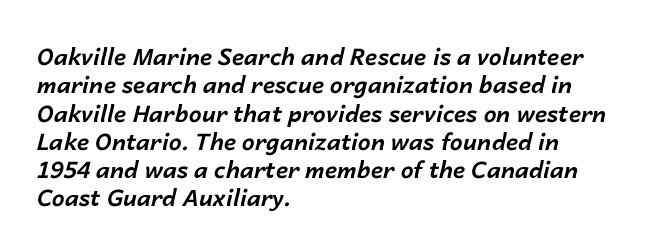
The image shows 23 px bold type, italic (leaning right); set left-aligned, line spacing 1.23x, normal letter spacing, not underlined.
